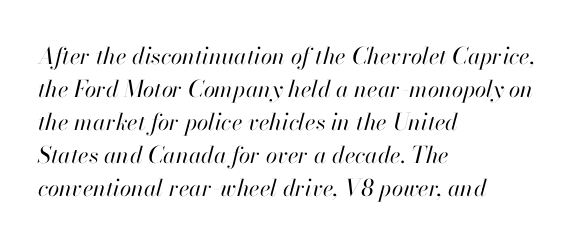
{"italic": "yes", "lean": "right", "slant_degrees": 13, "bold": "no", "underline": "no", "align": "left", "line_spacing": "normal", "line_spacing_ratio": 1.44, "letter_spacing": "normal", "letter_spacing_em": 0.0, "glyph_px": 23}
